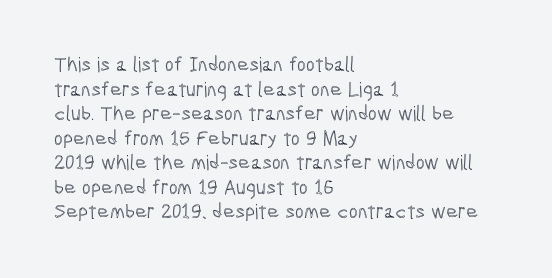
{"italic": "no", "underline": "no", "align": "left", "line_spacing_ratio": 1.17, "letter_spacing": "normal", "letter_spacing_em": 0.0, "glyph_px": 21}
